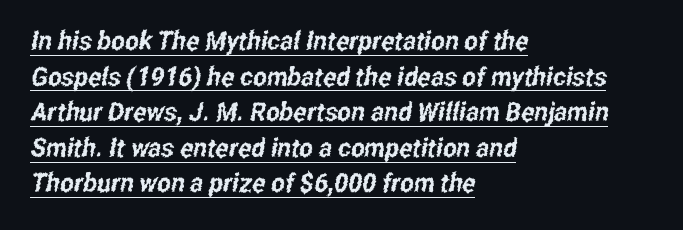
Q: Is the text underlined? A: Yes.
Q: How is the paragraph aligned? A: Left-aligned.
Q: Is the spacing between letters normal or unusually wide? A: Normal.
Q: Is the spacing between lines tight, normal or loose? A: Normal.
